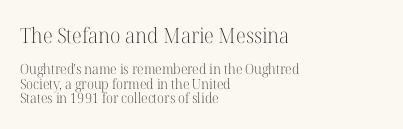
Q: Is the text bold? A: No.
Q: Is the text italic (slanted)? A: No, it is upright.
Q: Is the text underlined? A: No.
Q: How is the paragraph aligned? A: Left-aligned.
Q: Is the spacing between letters normal or unusually wide? A: Normal.
Q: Is the spacing between lines tight, normal or loose? A: Tight.
Q: Which block of text is set in a larger size, the first (top) or the second (bottom)? A: The first (top) one.
